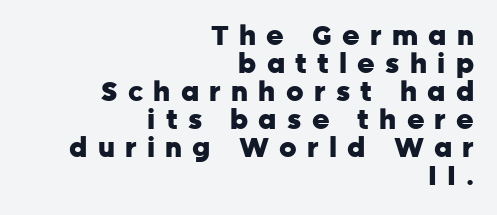
Q: Is the text bold? A: Yes.
Q: Is the text italic (slanted)? A: No, it is upright.
Q: Is the text underlined? A: No.
Q: How is the paragraph aligned? A: Right-aligned.
Q: Is the spacing between letters normal or unusually wide? A: Unusually wide.
Q: Is the spacing between lines tight, normal or loose? A: Tight.
